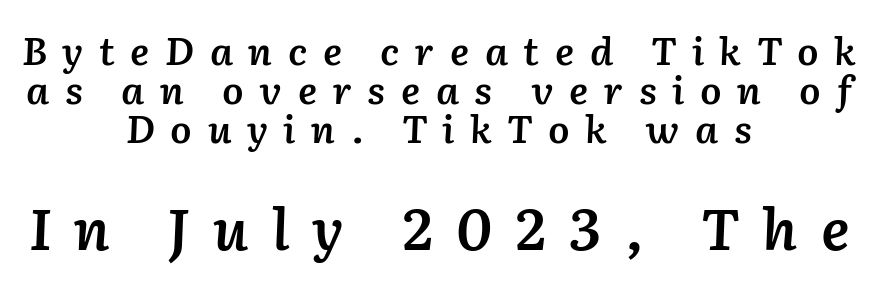
The image shows 57 px semibold type, italic (leaning right); set centered, tight line spacing (1.02x), unusually wide letter spacing (+0.41 em), not underlined; the second (bottom) block is 1.5x larger; low stroke contrast and a medium x-height.
